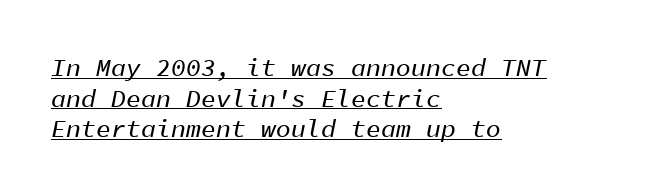
No extra tracking has been applied to these lines. Posture: slanted. A student would call this left alignment; a typographer would say flush left, rag right. The rendered words wear a rule along their underside.
